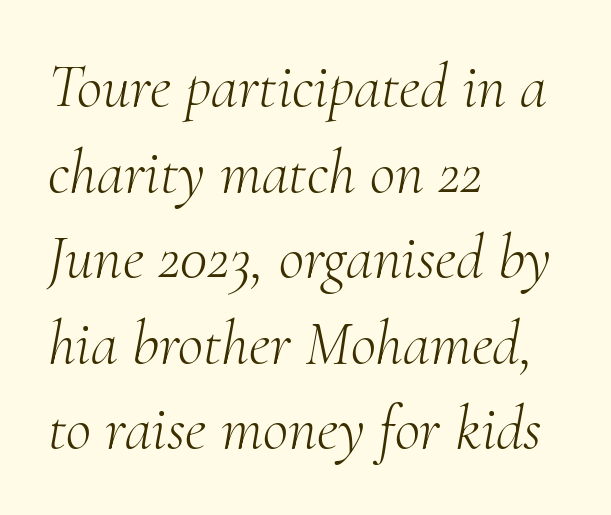
Q: Is the text bold? A: No.
Q: Is the text italic (slanted)? A: Yes, it leans right by about 10 degrees.
Q: Is the typeface a serif or a sans-serif typeface? A: Serif.
Q: Is the text underlined? A: No.
Q: How is the paragraph aligned? A: Left-aligned.
Q: Is the spacing between letters normal or unusually wide? A: Normal.
Q: Is the spacing between lines tight, normal or loose? A: Normal.
Q: Width (condensed, normal, or wide)? A: Normal.
Q: Stroke contrast? A: Medium.
Q: x-height? A: Small.
Q: Monospaced? A: No.
